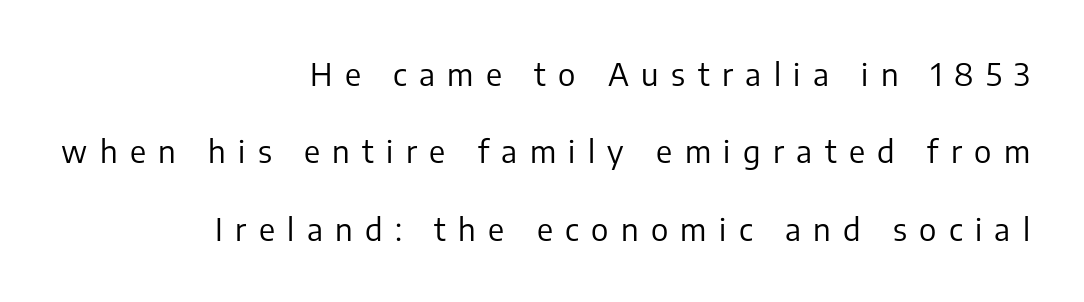
Q: Is the text bold? A: No.
Q: Is the text italic (slanted)? A: No, it is upright.
Q: Is the typeface a serif or a sans-serif typeface? A: Sans-serif.
Q: Is the text underlined? A: No.
Q: How is the paragraph aligned? A: Right-aligned.
Q: Is the spacing between letters normal or unusually wide? A: Unusually wide.
Q: Is the spacing between lines tight, normal or loose? A: Loose.
Q: Width (condensed, normal, or wide)? A: Normal.
Q: Stroke contrast? A: Low.
Q: x-height? A: Medium.
Q: Monospaced? A: No.
